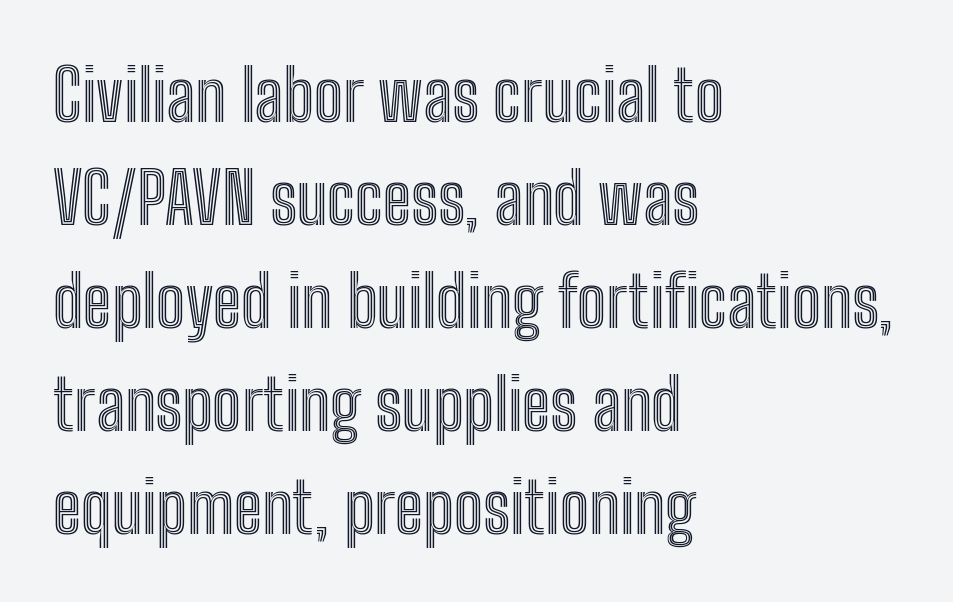
The lettering stays uniformly vertical, giving the passage a roman look. A normal amount of white space separates one row of letters from the next. Teacher's note: observe the even left margin — that is flush-left alignment. The rendering uses natural spacing where letterforms have individual widths. No word sits above an underline.
